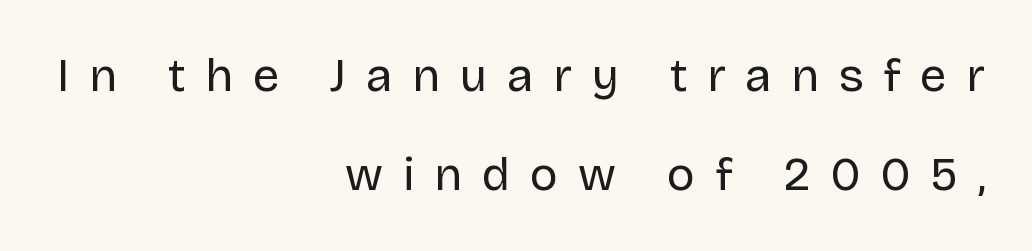
{"serif": "no", "italic": "no", "bold": "no", "weight": "regular", "width": "normal", "stroke_contrast": "low", "x_height": "large", "monospaced": "no", "underline": "no", "align": "right", "line_spacing": "loose", "line_spacing_ratio": 2.11, "letter_spacing": "wide", "letter_spacing_em": 0.42, "glyph_px": 47}
